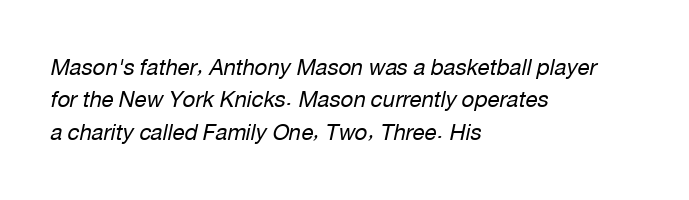
Caption: standard tracking, unaltered. Slant detected: the letters are inclined. Layout note: lines flush left. Has an underline been added? It has not. A quiet, ordinary-to-light weight characterises the typeface. Vertically, the passage feels balanced, rows spaced as you'd expect.
